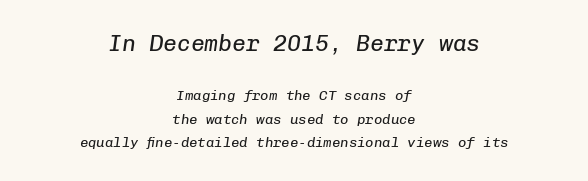
{"italic": "yes", "lean": "right", "slant_degrees": 8, "bold": "no", "underline": "no", "align": "center", "line_spacing": "normal", "line_spacing_ratio": 1.68, "letter_spacing": "normal", "letter_spacing_em": 0.0, "larger_block": "first", "size_ratio": 1.64, "glyph_px": 23}
